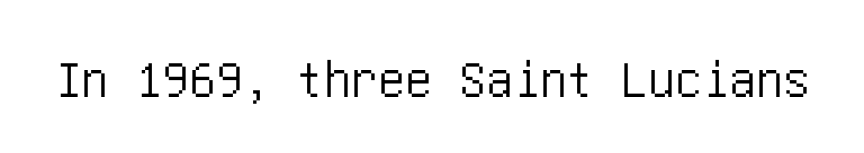
Upright lettering throughout. The glyphs are unaccompanied by any horizontal stroke below them. The tracking reads as untouched default to a designer's eye. A typesetter would label this face a sans.
